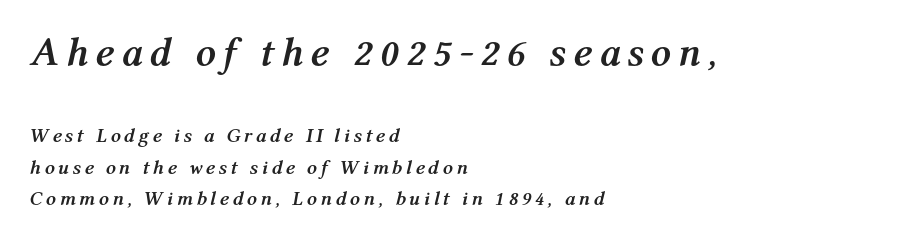
{"italic": "yes", "lean": "right", "slant_degrees": 12, "bold": "yes", "weight": "semibold", "width": "normal", "stroke_contrast": "medium", "x_height": "medium", "monospaced": "no", "underline": "no", "align": "left", "line_spacing": "normal", "line_spacing_ratio": 1.58, "larger_block": "first", "size_ratio": 2.0, "glyph_px": 40}
